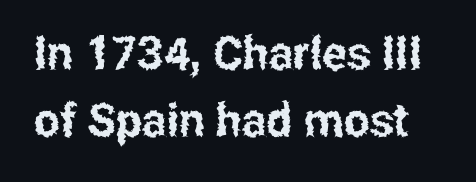
Q: Is the text italic (slanted)? A: No, it is upright.
Q: Is the typeface a serif or a sans-serif typeface? A: Sans-serif.
Q: Is the text underlined? A: No.
Q: Is the spacing between letters normal or unusually wide? A: Normal.
Q: Is the spacing between lines tight, normal or loose? A: Normal.
Q: Width (condensed, normal, or wide)? A: Condensed.
Q: Stroke contrast? A: Low.
Q: x-height? A: Medium.
Q: Monospaced? A: No.
